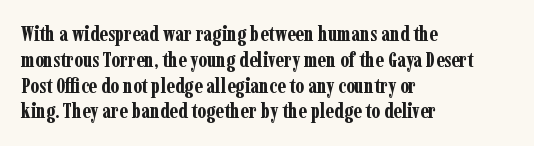
The letters stand upright; this is a roman face. Every row of glyphs begins at an identical x-position on the left. Between one letter and the next there's only the usual sliver of space. Caption: bold face, heavy strokes.
